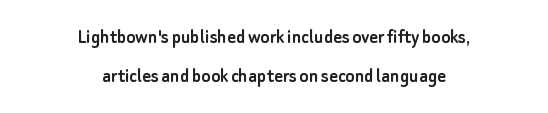
{"italic": "no", "underline": "no", "align": "center", "line_spacing_ratio": 1.84, "letter_spacing": "normal", "letter_spacing_em": 0.0, "glyph_px": 21}
